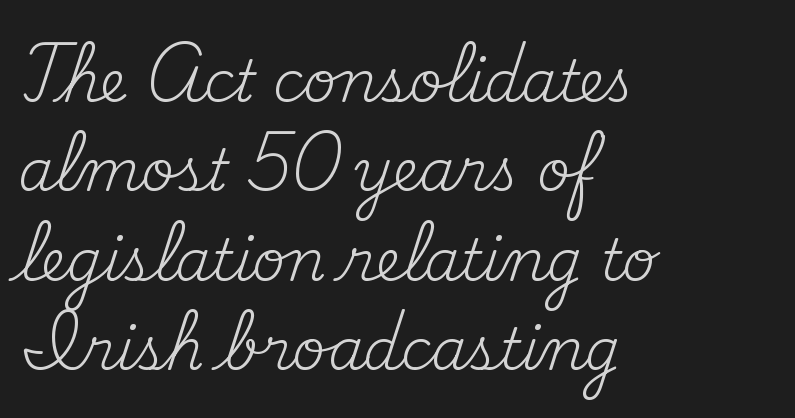
The image shows 57 px regular-weight serif type; set left-aligned, normal line spacing (1.57x), normal letter spacing, not underlined; medium stroke contrast and a small x-height.
